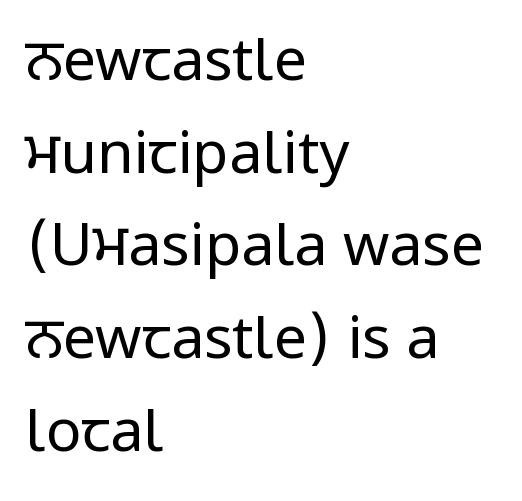
The image shows 59 px regular-weight, condensed sans-serif type, upright; set left-aligned, normal line spacing (1.57x), normal letter spacing, not underlined; low stroke contrast and a large x-height.
